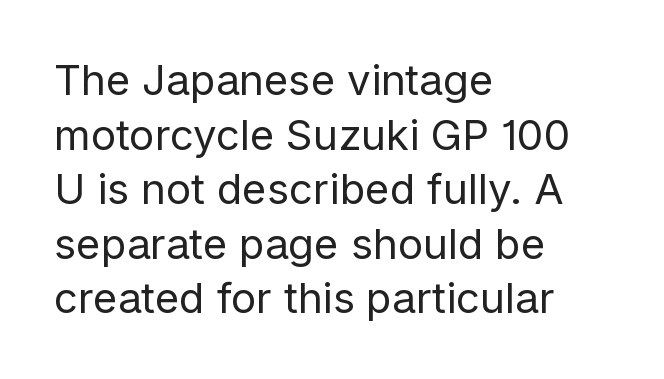
Q: Is the text bold? A: No.
Q: Is the text italic (slanted)? A: No, it is upright.
Q: Is the typeface a serif or a sans-serif typeface? A: Sans-serif.
Q: Is the text underlined? A: No.
Q: How is the paragraph aligned? A: Left-aligned.
Q: Is the spacing between letters normal or unusually wide? A: Normal.
Q: Is the spacing between lines tight, normal or loose? A: Normal.
Q: Width (condensed, normal, or wide)? A: Normal.
Q: Stroke contrast? A: Low.
Q: x-height? A: Medium.
Q: Monospaced? A: No.
